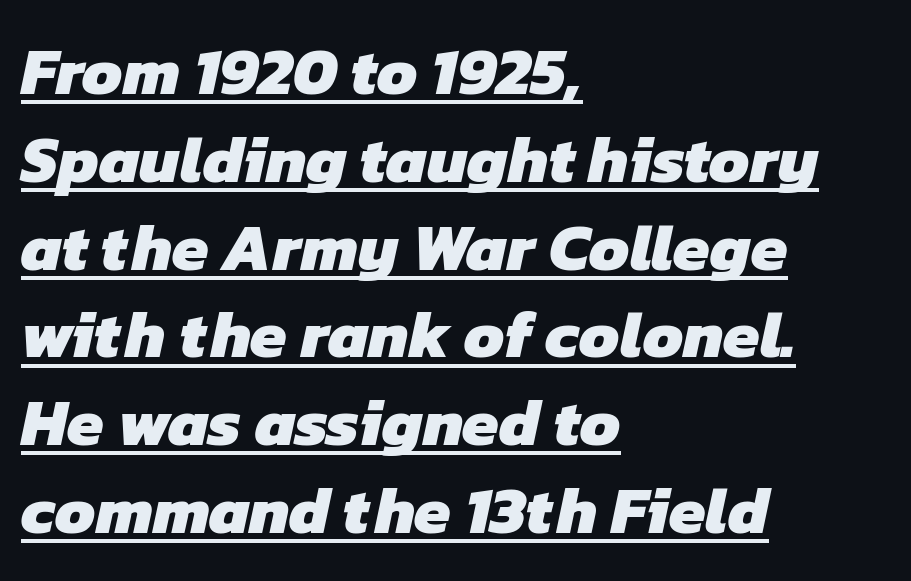
{"serif": "no", "bold": "yes", "weight": "heavy", "width": "normal", "stroke_contrast": "low", "x_height": "medium", "monospaced": "no", "underline": "yes", "align": "left", "line_spacing": "normal", "line_spacing_ratio": 1.33, "letter_spacing": "normal", "letter_spacing_em": 0.0, "glyph_px": 66}
